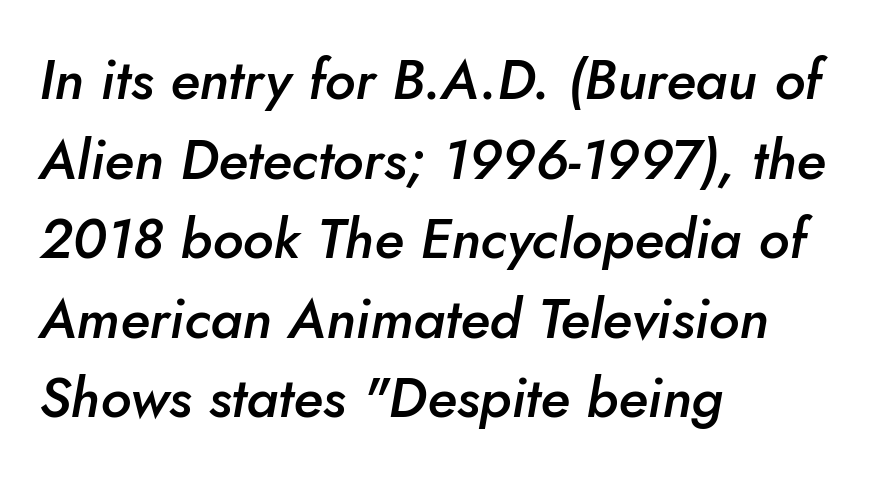
The image shows 56 px semibold type, italic (leaning right); set left-aligned, normal line spacing (1.42x), normal letter spacing, not underlined; low stroke contrast and a small x-height.
